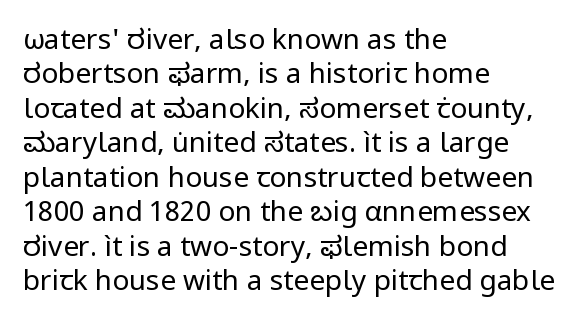
{"serif": "no", "italic": "no", "bold": "no", "weight": "regular", "width": "normal", "stroke_contrast": "low", "x_height": "medium", "monospaced": "no", "underline": "no", "align": "left", "line_spacing_ratio": 1.23, "letter_spacing": "normal", "letter_spacing_em": 0.0, "glyph_px": 28}
